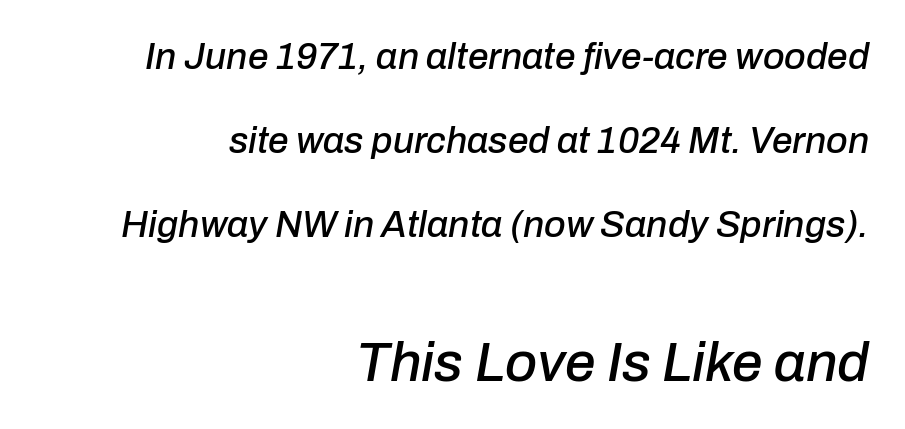
{"italic": "yes", "lean": "right", "slant_degrees": 10, "width": "normal", "stroke_contrast": "low", "x_height": "medium", "monospaced": "no", "underline": "no", "align": "right", "line_spacing": "loose", "line_spacing_ratio": 2.27, "letter_spacing": "normal", "letter_spacing_em": 0.0, "larger_block": "second", "size_ratio": 1.49, "glyph_px": 55}
